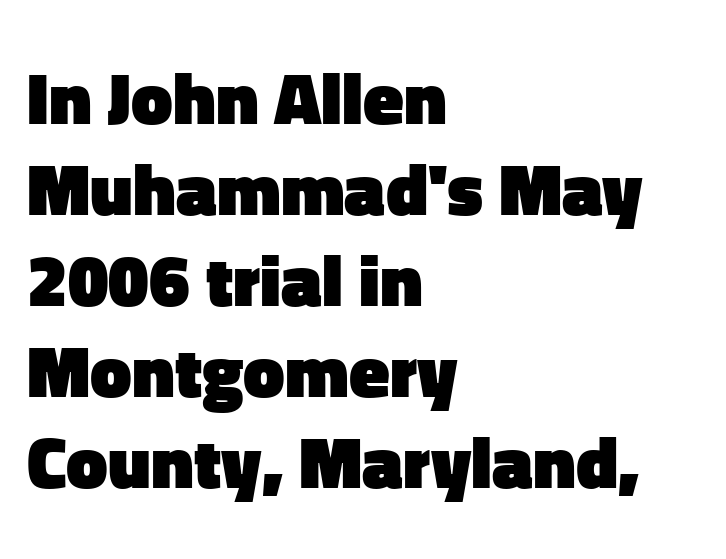
{"serif": "no", "italic": "no", "bold": "yes", "weight": "heavy", "width": "normal", "stroke_contrast": "low", "x_height": "medium", "monospaced": "no", "underline": "no", "align": "left", "line_spacing_ratio": 1.23, "letter_spacing": "normal", "letter_spacing_em": 0.0, "glyph_px": 74}
